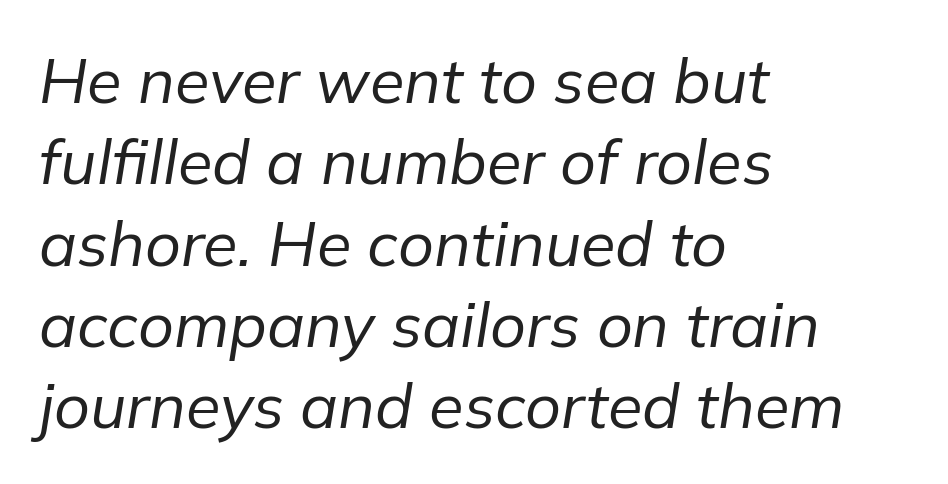
{"italic": "yes", "lean": "right", "slant_degrees": 9, "bold": "no", "weight": "regular", "width": "normal", "stroke_contrast": "low", "x_height": "medium", "monospaced": "no", "underline": "no", "align": "left", "line_spacing": "normal", "line_spacing_ratio": 1.29, "letter_spacing": "normal", "letter_spacing_em": 0.0, "glyph_px": 63}
